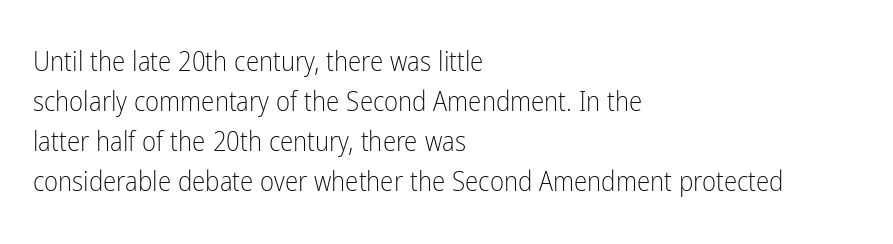
{"italic": "no", "bold": "no", "underline": "no", "align": "left", "line_spacing": "normal", "line_spacing_ratio": 1.48, "letter_spacing": "normal", "letter_spacing_em": 0.0, "glyph_px": 27}
